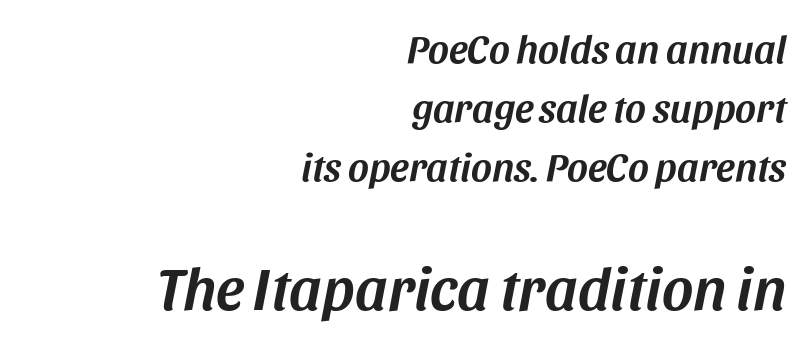
Do the characters align in a grid? No, the font is proportional. The zone under the glyphs is completely vacant. Inter-character spacing is left at the font's built-in metrics. Every row of glyphs terminates at an identical x-position on the right. Yep, that's italic — everything's leaning.
